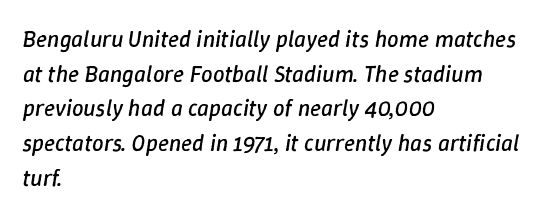
The image shows 23 px text type, italic (leaning right); set left-aligned, normal line spacing (1.51x), normal letter spacing, not underlined.
